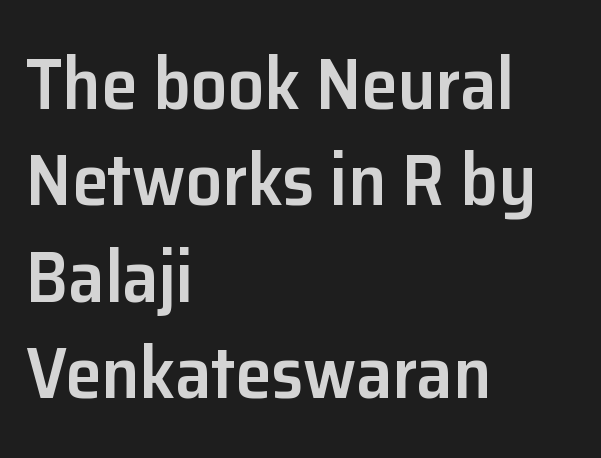
{"serif": "no", "italic": "no", "bold": "semi", "weight": "semibold", "width": "normal", "stroke_contrast": "low", "x_height": "medium", "monospaced": "no", "underline": "no", "align": "left", "line_spacing": "normal", "line_spacing_ratio": 1.32, "letter_spacing": "normal", "letter_spacing_em": 0.0, "glyph_px": 73}
